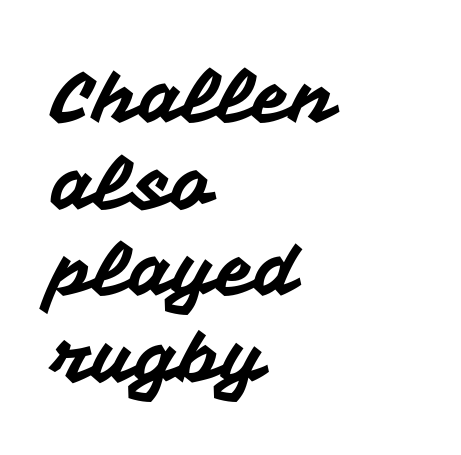
The image shows 71 px sans-serif type; set left-aligned, line spacing 1.22x, normal letter spacing, not underlined; medium stroke contrast and a medium x-height.
